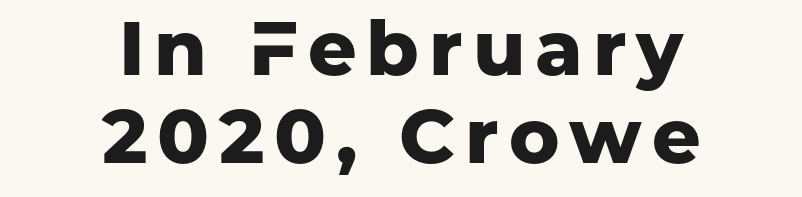
Q: Is the text bold? A: Yes.
Q: Is the text italic (slanted)? A: No, it is upright.
Q: Is the typeface a serif or a sans-serif typeface? A: Sans-serif.
Q: Is the text underlined? A: No.
Q: How is the paragraph aligned? A: Centered.
Q: Width (condensed, normal, or wide)? A: Normal.
Q: Stroke contrast? A: Low.
Q: x-height? A: Medium.
Q: Monospaced? A: No.
